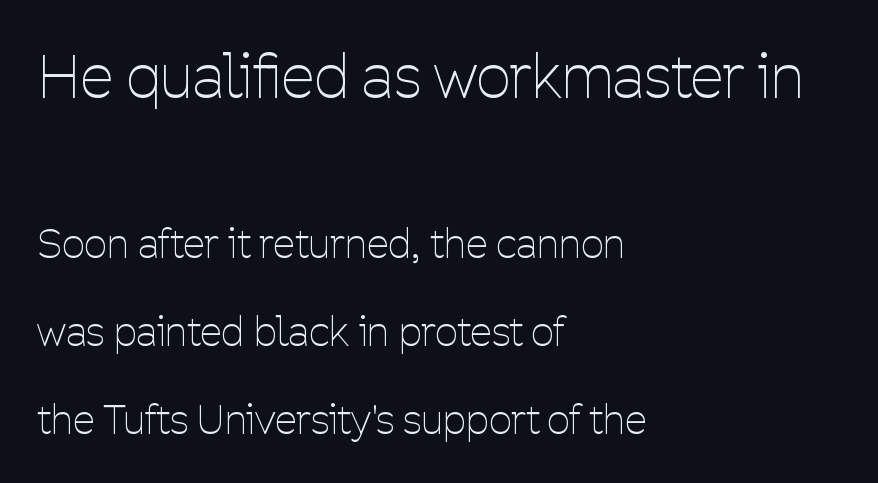
The space directly below the letters is spotless. The letters look calm and open, with moderate or lighter stems. Reading top to bottom, the characters get smaller at the block break. Default kerning and tracking; the words read as compact shapes.
